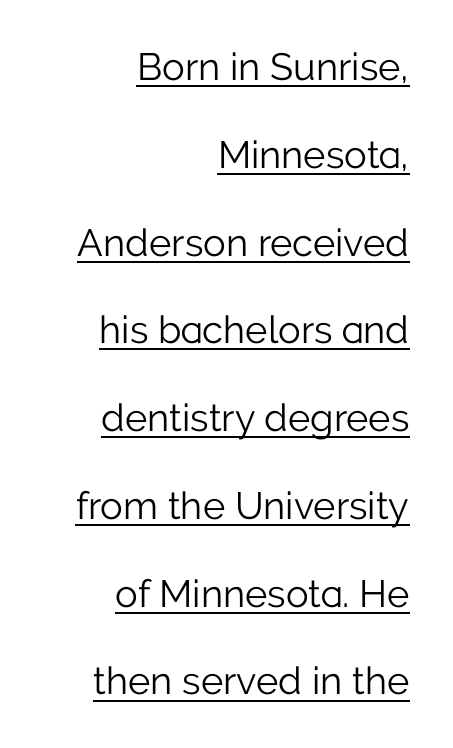
{"serif": "no", "italic": "no", "bold": "no", "weight": "light", "width": "normal", "stroke_contrast": "low", "x_height": "medium", "monospaced": "no", "underline": "yes", "align": "right", "line_spacing": "loose", "line_spacing_ratio": 2.31, "letter_spacing": "normal", "letter_spacing_em": 0.0, "glyph_px": 38}
